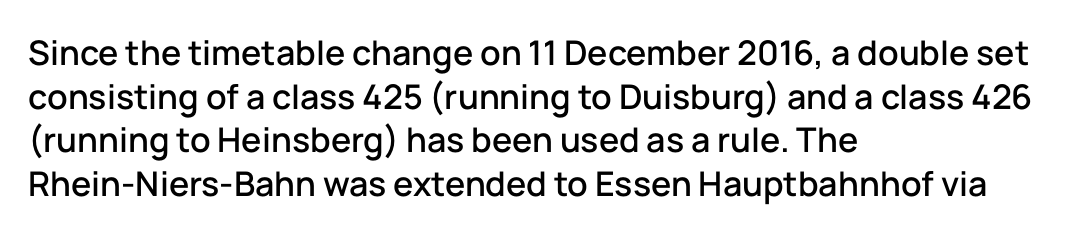
Q: Is the text italic (slanted)? A: No, it is upright.
Q: Is the typeface a serif or a sans-serif typeface? A: Sans-serif.
Q: Is the text underlined? A: No.
Q: How is the paragraph aligned? A: Left-aligned.
Q: Is the spacing between letters normal or unusually wide? A: Normal.
Q: Is the spacing between lines tight, normal or loose? A: Normal.
Q: Width (condensed, normal, or wide)? A: Normal.
Q: Stroke contrast? A: Low.
Q: x-height? A: Medium.
Q: Monospaced? A: No.
